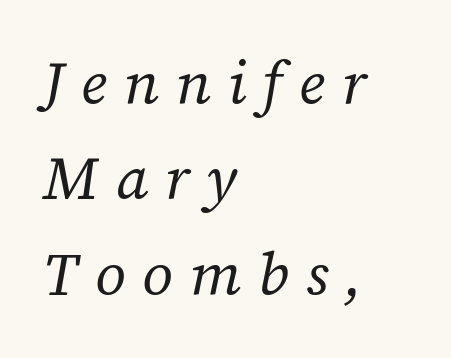
Q: Is the text bold? A: No.
Q: Is the text italic (slanted)? A: Yes, it leans right by about 12 degrees.
Q: Is the typeface a serif or a sans-serif typeface? A: Serif.
Q: Is the text underlined? A: No.
Q: How is the paragraph aligned? A: Left-aligned.
Q: Is the spacing between letters normal or unusually wide? A: Unusually wide.
Q: Is the spacing between lines tight, normal or loose? A: Normal.
Q: Width (condensed, normal, or wide)? A: Normal.
Q: Stroke contrast? A: Low.
Q: x-height? A: Medium.
Q: Monospaced? A: No.
